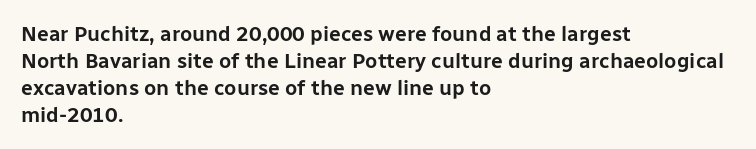
No word sits above an underline. Rendered with straight, roman letterforms. A typesetter would call this leading conventional body-copy spacing. Nothing unusual about the tracking: characters are spaced as the font intends. Line starts are locked; line ends wander.
